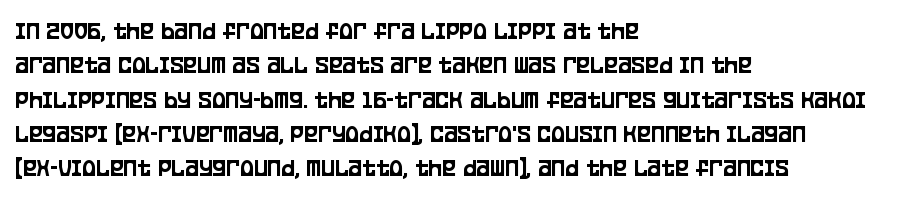
Here the glyphs are tracked normally, forming tight word shapes. Notice how the passage keeps a crisp vertical edge on the left only. A normal amount of white space separates one row of letters from the next. The string is rendered with underlining switched off.
